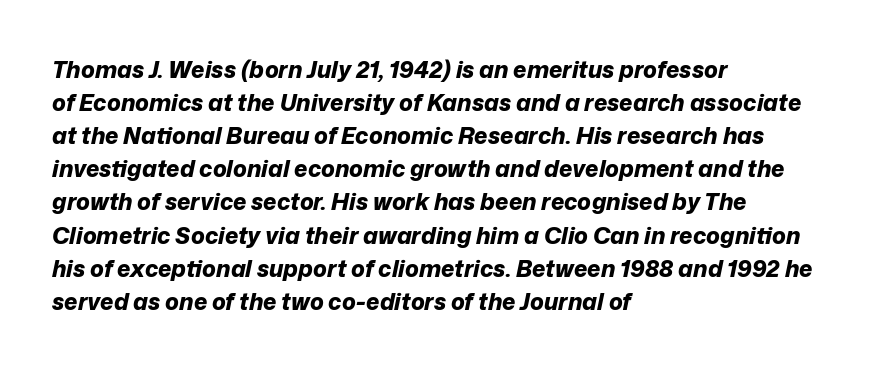
Q: Is the text bold? A: Yes.
Q: Is the text italic (slanted)? A: Yes, it leans right by about 12 degrees.
Q: Is the text underlined? A: No.
Q: How is the paragraph aligned? A: Left-aligned.
Q: Is the spacing between letters normal or unusually wide? A: Normal.
Q: Is the spacing between lines tight, normal or loose? A: Normal.
